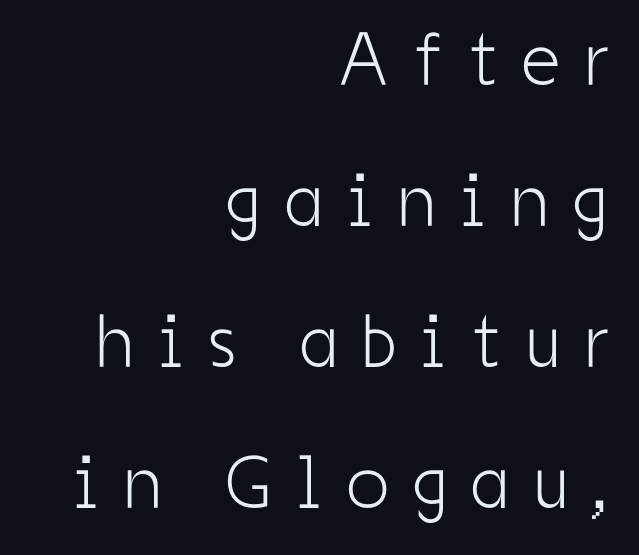
Q: Is the text bold? A: No.
Q: Is the text italic (slanted)? A: No, it is upright.
Q: Is the typeface a serif or a sans-serif typeface? A: Sans-serif.
Q: Is the text underlined? A: No.
Q: How is the paragraph aligned? A: Right-aligned.
Q: Is the spacing between letters normal or unusually wide? A: Unusually wide.
Q: Width (condensed, normal, or wide)? A: Condensed.
Q: Stroke contrast? A: Low.
Q: x-height? A: Medium.
Q: Monospaced? A: No.
